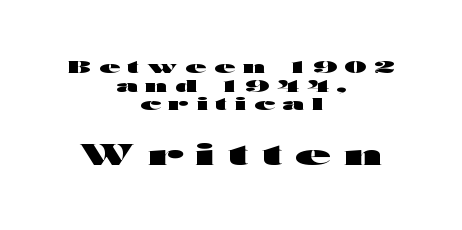
Stroke thickness is high; the sample reads as a true bold. Is this a fixed-width face? No — the glyphs have proportional, varying widths. What's the leading like? Squeezed, with rows nearly overlapping. The space directly below the letters is spotless. In this sample the second text group is rendered at the bigger scale. Here the glyphs are tracked loosely, breaking word shapes into spaced letters.
